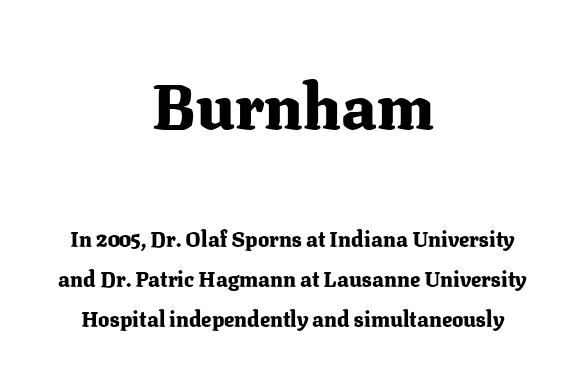
Q: Is the text bold? A: Yes.
Q: Is the text italic (slanted)? A: No, it is upright.
Q: Is the typeface a serif or a sans-serif typeface? A: Serif.
Q: Is the text underlined? A: No.
Q: How is the paragraph aligned? A: Centered.
Q: Is the spacing between letters normal or unusually wide? A: Normal.
Q: Is the spacing between lines tight, normal or loose? A: Loose.
Q: Which block of text is set in a larger size, the first (top) or the second (bottom)? A: The first (top) one.
Q: Width (condensed, normal, or wide)? A: Normal.
Q: Stroke contrast? A: Medium.
Q: x-height? A: Medium.
Q: Monospaced? A: No.
